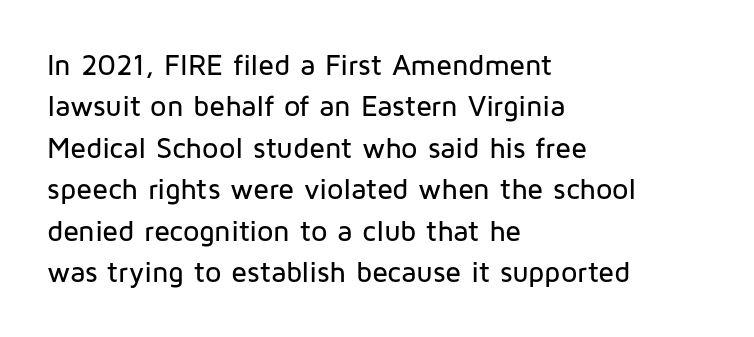
Q: Is the text italic (slanted)? A: No, it is upright.
Q: Is the typeface a serif or a sans-serif typeface? A: Sans-serif.
Q: Is the text underlined? A: No.
Q: How is the paragraph aligned? A: Left-aligned.
Q: Is the spacing between letters normal or unusually wide? A: Normal.
Q: Is the spacing between lines tight, normal or loose? A: Normal.
Q: Width (condensed, normal, or wide)? A: Normal.
Q: Stroke contrast? A: Low.
Q: x-height? A: Medium.
Q: Monospaced? A: No.
